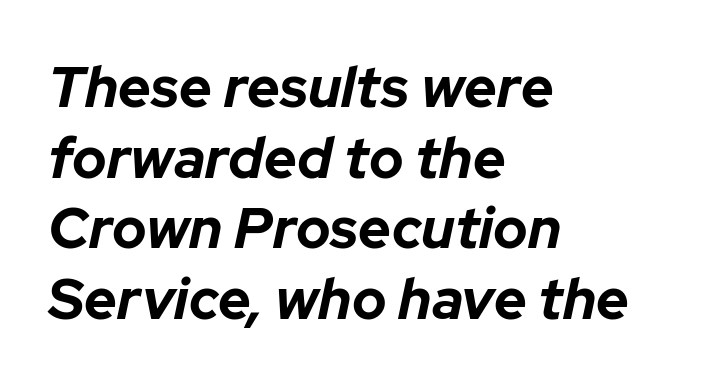
Q: Is the text bold? A: Yes.
Q: Is the text italic (slanted)? A: Yes, it leans right by about 12 degrees.
Q: Is the text underlined? A: No.
Q: How is the paragraph aligned? A: Left-aligned.
Q: Is the spacing between letters normal or unusually wide? A: Normal.
Q: Width (condensed, normal, or wide)? A: Normal.
Q: Stroke contrast? A: Low.
Q: x-height? A: Medium.
Q: Monospaced? A: No.
